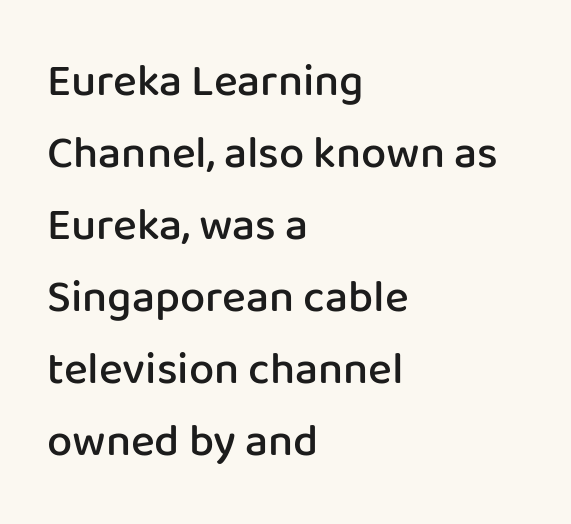
The image shows 45 px semibold sans-serif type, upright; set left-aligned, normal line spacing (1.6x), normal letter spacing, not underlined; low stroke contrast and a medium x-height.
